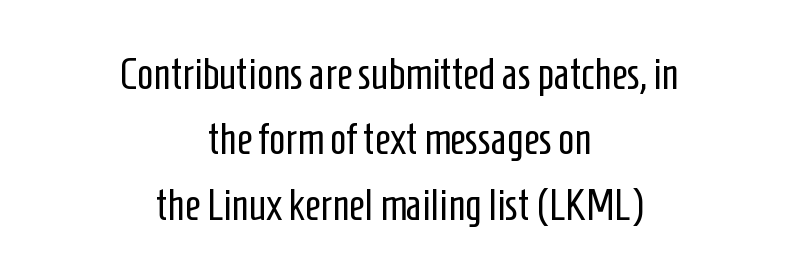
The image shows 43 px regular-weight, condensed sans-serif type, upright; set centered, normal line spacing (1.52x), normal letter spacing, not underlined; low stroke contrast and a medium x-height.
